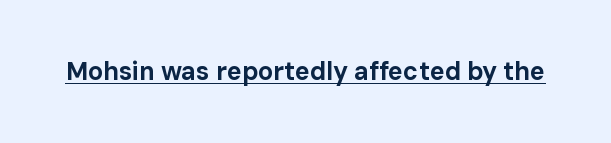
The image shows 25 px bold type, upright; set normal letter spacing, underlined.
